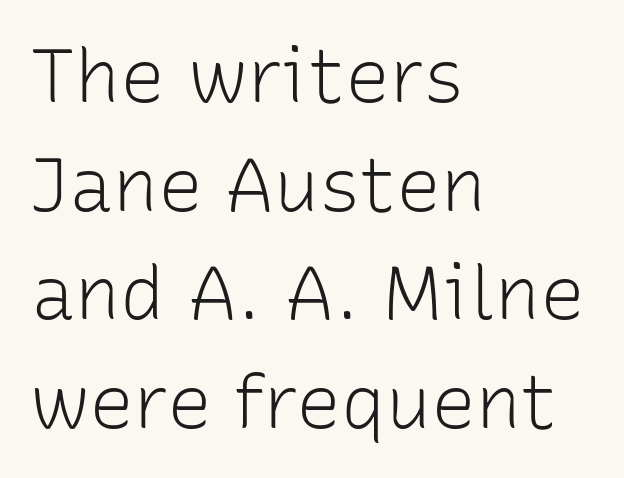
The image shows 75 px light sans-serif type, upright; set left-aligned, normal line spacing (1.45x), normal letter spacing, not underlined; low stroke contrast and a medium x-height.
